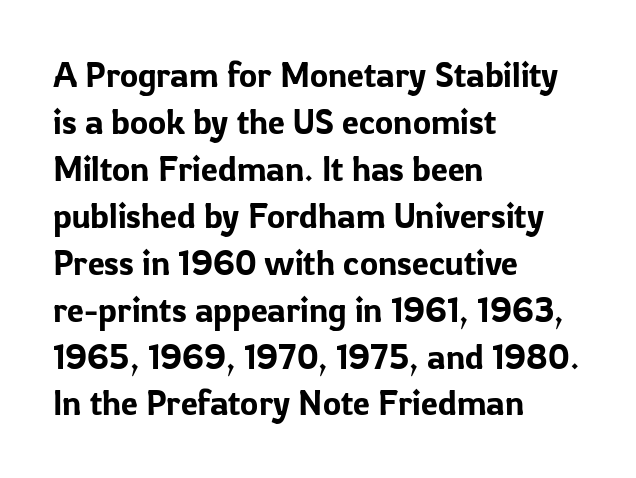
The image shows 34 px sans-serif type, upright; set left-aligned, normal line spacing (1.38x), normal letter spacing, not underlined; low stroke contrast and a medium x-height.
